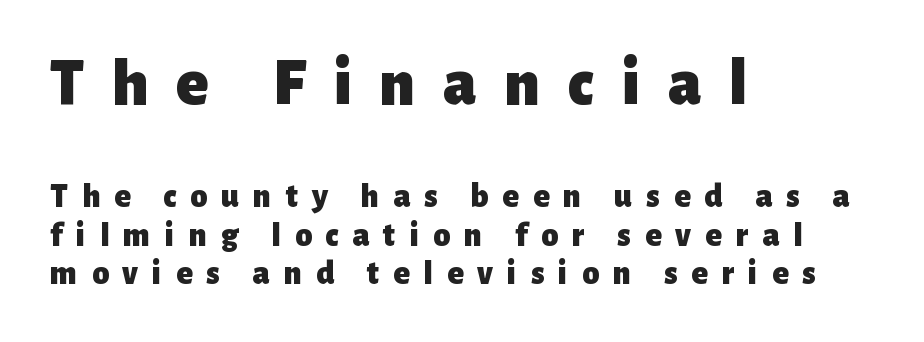
{"serif": "no", "italic": "no", "bold": "yes", "weight": "heavy", "width": "normal", "stroke_contrast": "low", "x_height": "medium", "monospaced": "no", "underline": "no", "align": "left", "line_spacing": "tight", "line_spacing_ratio": 1.13, "letter_spacing": "wide", "letter_spacing_em": 0.41, "larger_block": "first", "size_ratio": 1.97, "glyph_px": 67}
